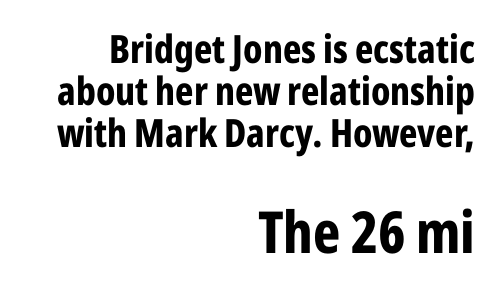
{"serif": "no", "italic": "no", "bold": "yes", "weight": "bold", "width": "condensed", "stroke_contrast": "low", "x_height": "medium", "monospaced": "no", "underline": "no", "align": "right", "line_spacing": "tight", "line_spacing_ratio": 1.08, "letter_spacing": "normal", "letter_spacing_em": 0.0, "larger_block": "second", "size_ratio": 1.49, "glyph_px": 58}
